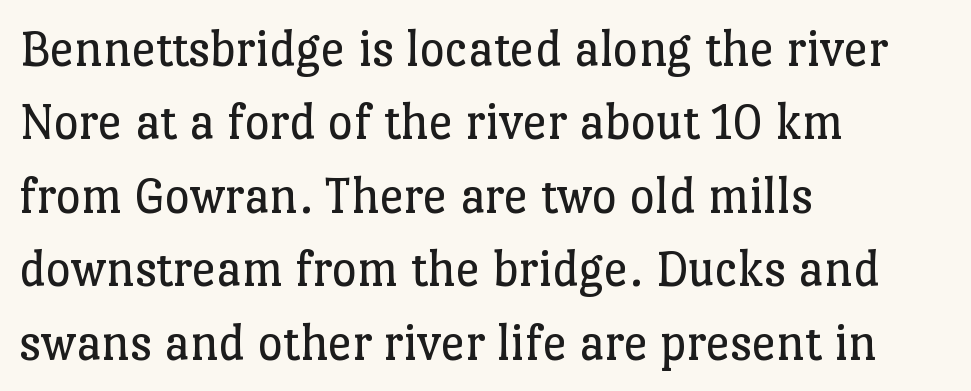
The image shows 54 px regular-weight serif type, upright; set left-aligned, normal line spacing (1.36x), normal letter spacing, not underlined; low stroke contrast and a medium x-height.
